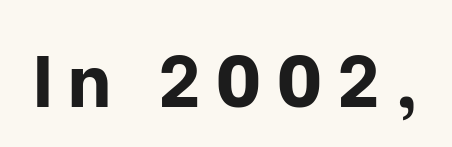
Q: Is the text bold? A: Yes.
Q: Is the text italic (slanted)? A: No, it is upright.
Q: Is the typeface a serif or a sans-serif typeface? A: Sans-serif.
Q: Is the text underlined? A: No.
Q: Is the spacing between letters normal or unusually wide? A: Unusually wide.
Q: Width (condensed, normal, or wide)? A: Normal.
Q: Stroke contrast? A: Low.
Q: x-height? A: Medium.
Q: Monospaced? A: No.
